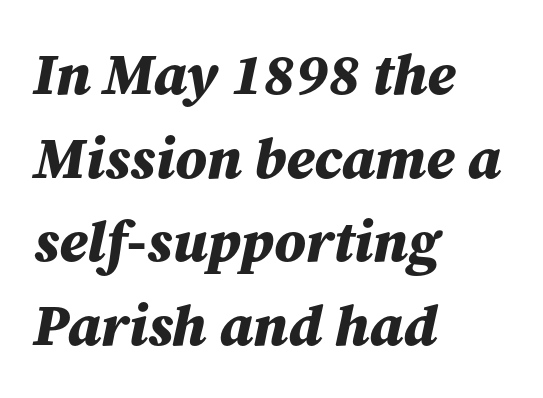
Q: Is the text bold? A: Yes.
Q: Is the text italic (slanted)? A: Yes, it leans right by about 12 degrees.
Q: Is the text underlined? A: No.
Q: How is the paragraph aligned? A: Left-aligned.
Q: Is the spacing between letters normal or unusually wide? A: Normal.
Q: Is the spacing between lines tight, normal or loose? A: Normal.
Q: Width (condensed, normal, or wide)? A: Normal.
Q: Stroke contrast? A: Medium.
Q: x-height? A: Medium.
Q: Monospaced? A: No.
